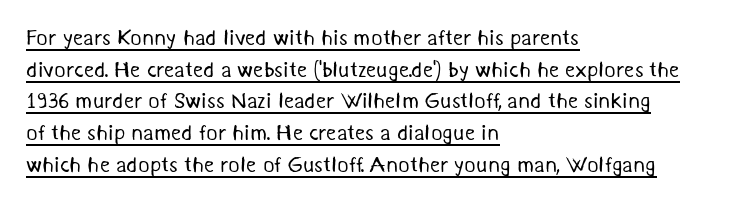
Line beginnings align vertically; line endings do not. A rule runs beneath these lines of type. Line spacing here is normal. This is not heavy type; no bold has been used. Does extra space separate the letters? No, they use regular spacing.
